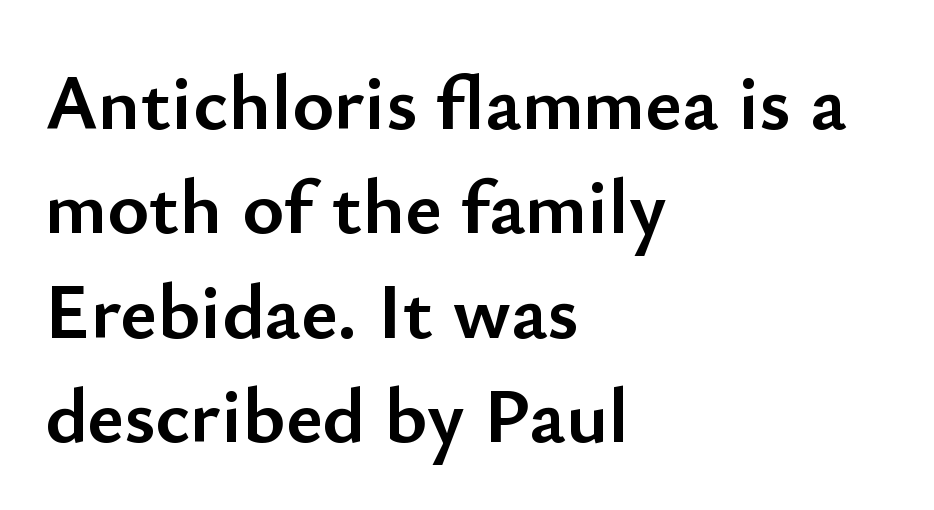
Q: Is the text bold? A: Yes.
Q: Is the text italic (slanted)? A: No, it is upright.
Q: Is the typeface a serif or a sans-serif typeface? A: Sans-serif.
Q: Is the text underlined? A: No.
Q: How is the paragraph aligned? A: Left-aligned.
Q: Is the spacing between letters normal or unusually wide? A: Normal.
Q: Is the spacing between lines tight, normal or loose? A: Normal.
Q: Width (condensed, normal, or wide)? A: Normal.
Q: Stroke contrast? A: Low.
Q: x-height? A: Small.
Q: Monospaced? A: No.
